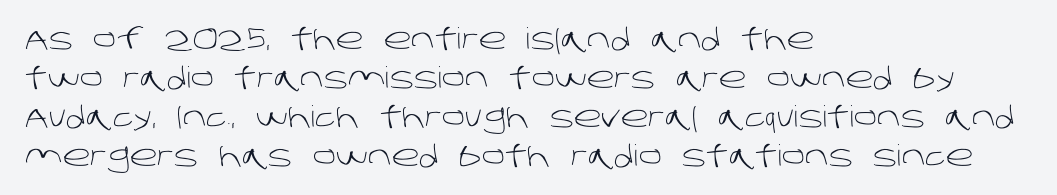
The image shows 29 px light sans-serif type; set left-aligned, normal line spacing (1.34x), normal letter spacing, not underlined; low stroke contrast and a large x-height.
